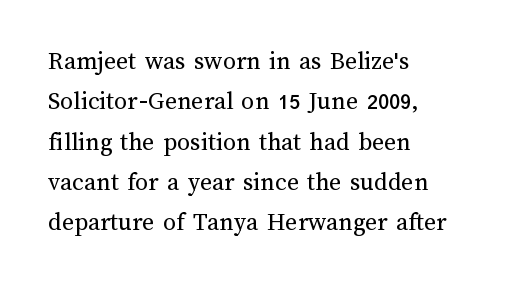
{"italic": "no", "bold": "no", "underline": "no", "align": "left", "line_spacing": "normal", "line_spacing_ratio": 1.55, "letter_spacing": "normal", "letter_spacing_em": 0.0, "glyph_px": 26}
